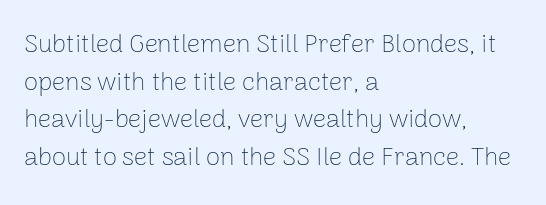
The image shows 26 px text type, upright; set left-aligned, normal line spacing (1.45x), normal letter spacing, not underlined.
